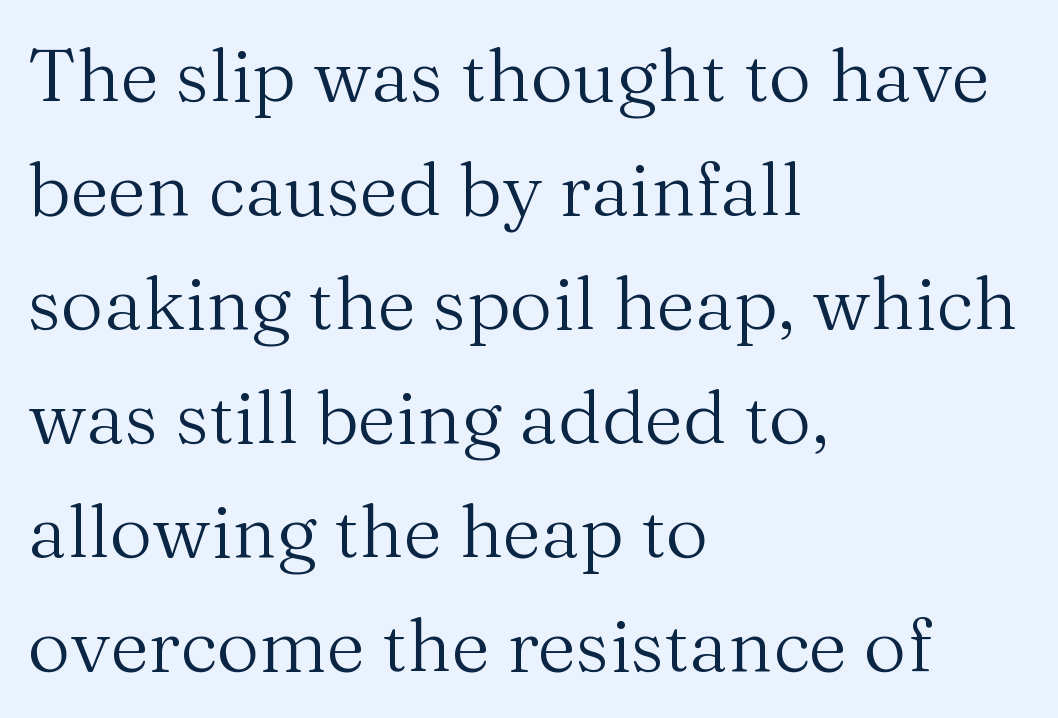
Q: Is the text bold? A: No.
Q: Is the text italic (slanted)? A: No, it is upright.
Q: Is the typeface a serif or a sans-serif typeface? A: Serif.
Q: Is the text underlined? A: No.
Q: How is the paragraph aligned? A: Left-aligned.
Q: Is the spacing between letters normal or unusually wide? A: Normal.
Q: Is the spacing between lines tight, normal or loose? A: Normal.
Q: Width (condensed, normal, or wide)? A: Normal.
Q: Stroke contrast? A: Medium.
Q: x-height? A: Medium.
Q: Monospaced? A: No.
